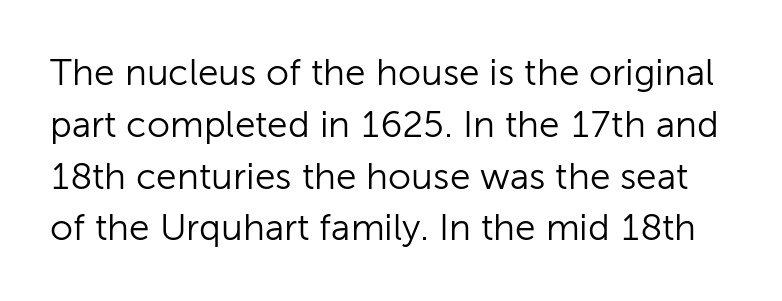
These lines keep a tight, regular rhythm from letter to letter. Font category for this specimen: sans-serif. The lettering stays uniformly vertical, giving the passage a roman look. Note the varied advance widths — an 'i' is clearly narrower than an 'm'. Bare-footed words on every line.
